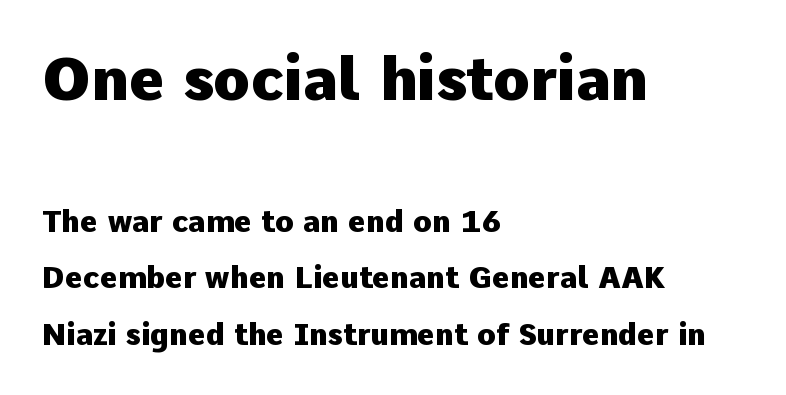
{"serif": "no", "italic": "no", "bold": "yes", "weight": "heavy", "width": "normal", "stroke_contrast": "low", "x_height": "medium", "monospaced": "no", "underline": "no", "align": "left", "line_spacing_ratio": 1.88, "letter_spacing": "normal", "letter_spacing_em": 0.0, "larger_block": "first", "size_ratio": 2.0, "glyph_px": 60}
